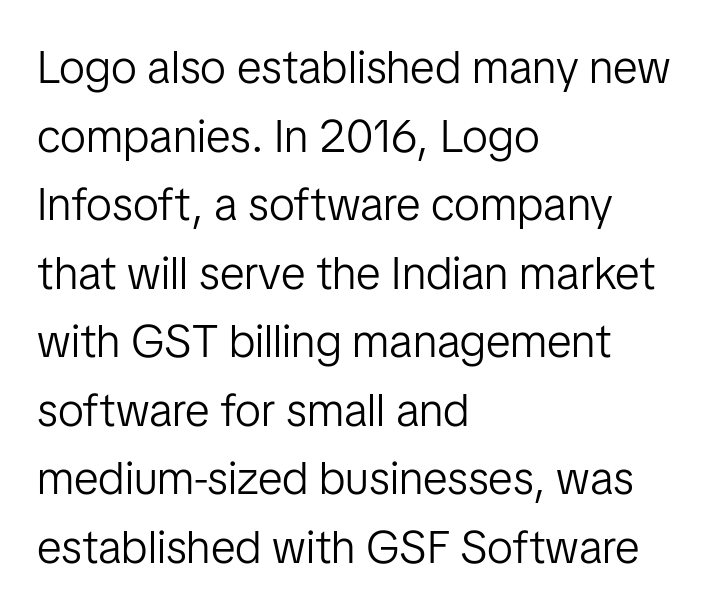
The image shows 46 px light sans-serif type, upright; set left-aligned, normal line spacing (1.49x), normal letter spacing, not underlined; low stroke contrast and a medium x-height.
